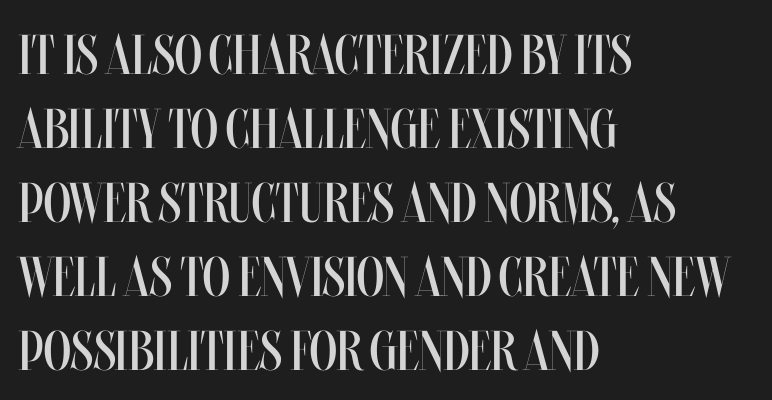
Q: Is the text bold? A: No.
Q: Is the text italic (slanted)? A: No, it is upright.
Q: Is the text underlined? A: No.
Q: How is the paragraph aligned? A: Left-aligned.
Q: Is the spacing between letters normal or unusually wide? A: Normal.
Q: Is the spacing between lines tight, normal or loose? A: Normal.
Q: Width (condensed, normal, or wide)? A: Condensed.
Q: Stroke contrast? A: Medium.
Q: x-height? A: Large.
Q: Monospaced? A: No.
